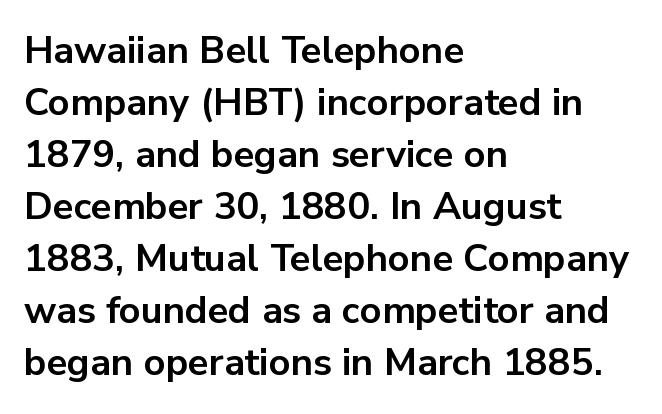
The image shows 38 px bold sans-serif type, upright; set left-aligned, normal line spacing (1.37x), normal letter spacing, not underlined; low stroke contrast and a medium x-height.
